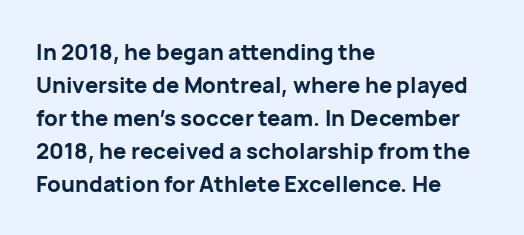
The image shows 22 px bold type, upright; set left-aligned, normal line spacing (1.5x), normal letter spacing, not underlined.
